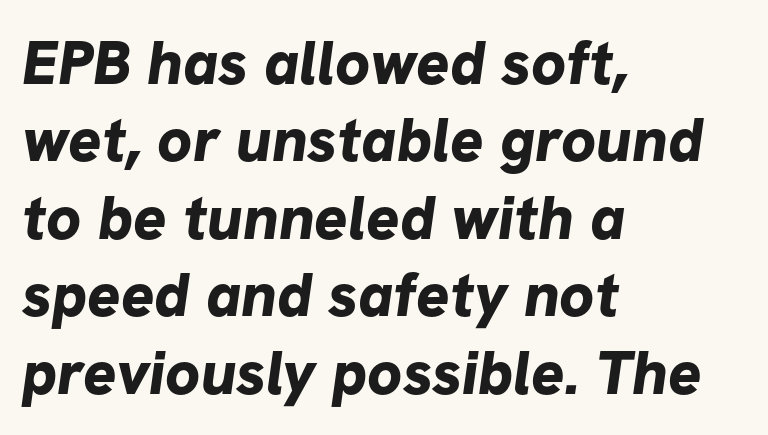
{"serif": "no", "bold": "yes", "weight": "bold", "width": "normal", "stroke_contrast": "low", "x_height": "medium", "monospaced": "no", "underline": "no", "align": "left", "line_spacing": "normal", "line_spacing_ratio": 1.25, "letter_spacing": "normal", "letter_spacing_em": 0.0, "glyph_px": 62}
